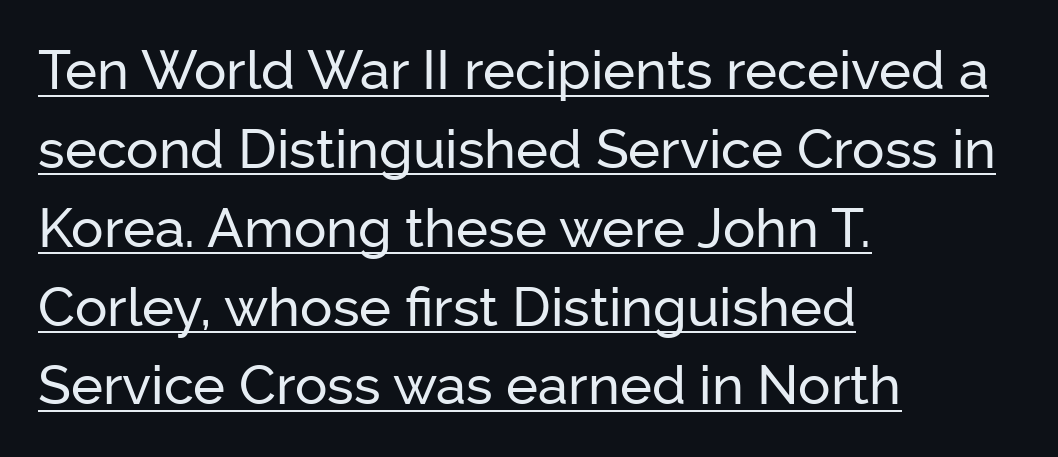
Compared with undecorated copy, this sample adds a rule below the words. The face used here is a sans, in the tradition of grotesques and geometrics. The rendering uses natural spacing where letterforms have individual widths. The type sits square on the baseline with zero lean. Here the glyphs are tracked normally, forming tight word shapes.
